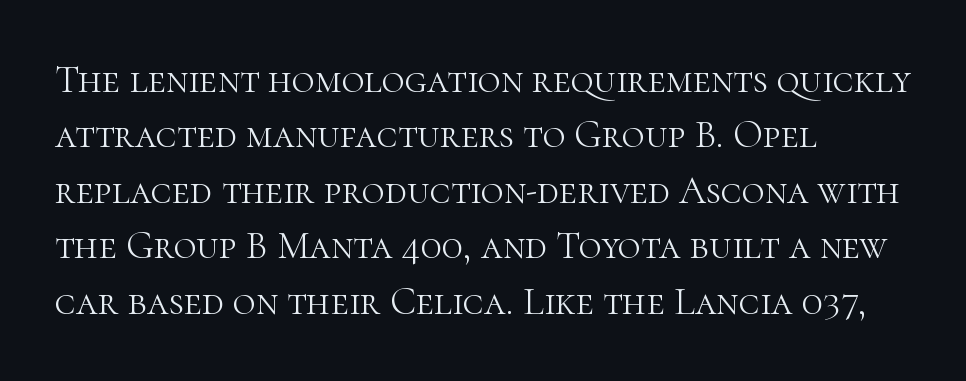
Between one letter and the next there's only the usual sliver of space. Horizontally, the lines are justified to the leading edge only. Leading: standard. Descenders hang freely into open space.
